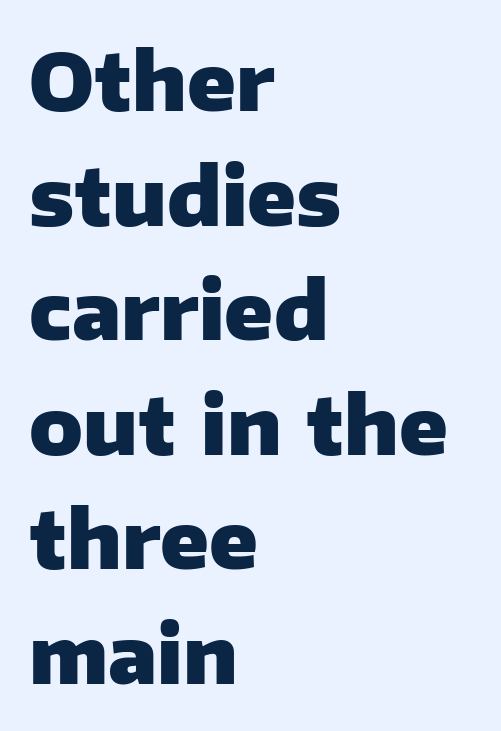
Every stem runs plumb, perpendicular to the baseline. In terms of weight, the rendering is a true, heavy bold. Just letters on the line, the space beneath them empty. Nope, no serifs anywhere on these letters. Looks like regular typesetting: each glyph gets only the width it needs.
